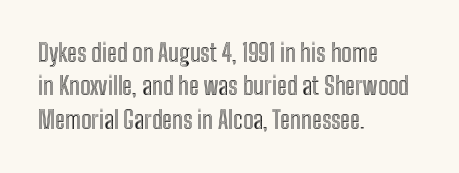
The image shows 24 px text type, upright; set left-aligned, normal line spacing (1.39x), normal letter spacing, not underlined.
